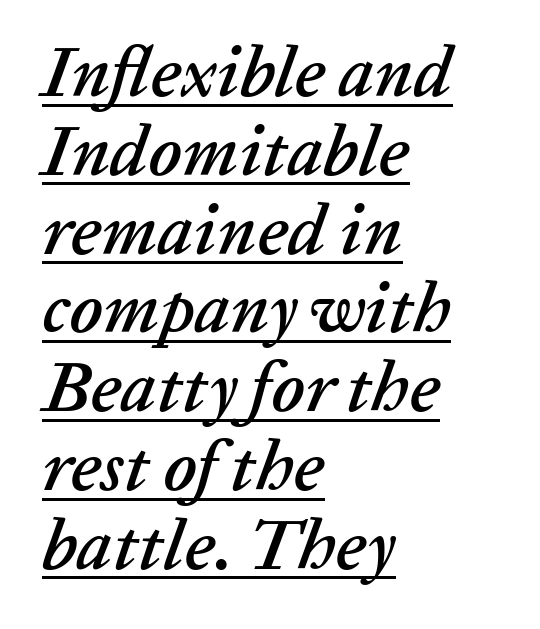
{"italic": "yes", "lean": "right", "slant_degrees": 20, "width": "normal", "stroke_contrast": "low", "x_height": "medium", "monospaced": "no", "underline": "yes", "align": "left", "line_spacing": "tight", "line_spacing_ratio": 1.11, "letter_spacing": "normal", "letter_spacing_em": 0.0, "glyph_px": 71}
